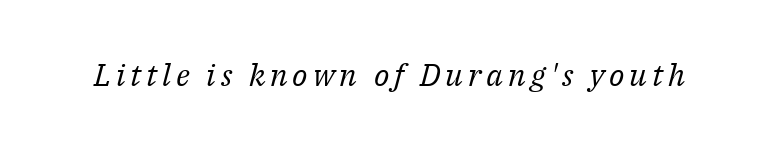
Q: Is the text bold? A: No.
Q: Is the text italic (slanted)? A: Yes, it leans right by about 14 degrees.
Q: Is the typeface a serif or a sans-serif typeface? A: Serif.
Q: Is the text underlined? A: No.
Q: Width (condensed, normal, or wide)? A: Normal.
Q: Stroke contrast? A: Medium.
Q: x-height? A: Medium.
Q: Monospaced? A: No.
